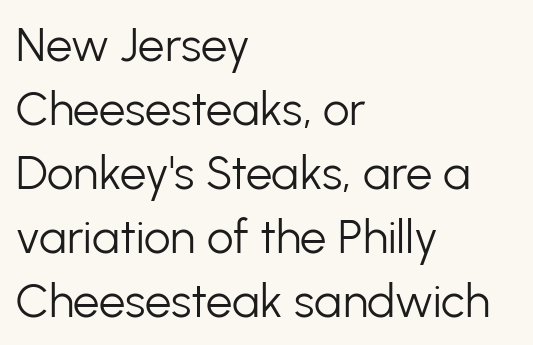
{"serif": "no", "italic": "no", "bold": "no", "weight": "light", "width": "normal", "stroke_contrast": "low", "x_height": "medium", "monospaced": "no", "underline": "no", "align": "left", "line_spacing": "normal", "line_spacing_ratio": 1.36, "letter_spacing": "normal", "letter_spacing_em": 0.0, "glyph_px": 47}
